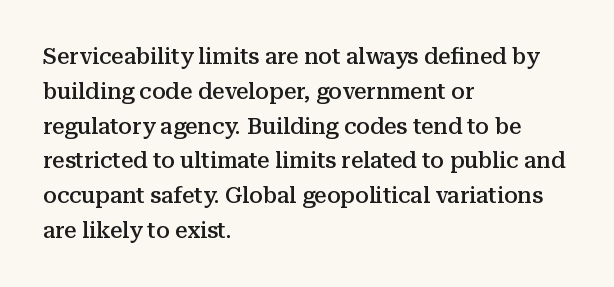
{"italic": "no", "bold": "semi", "underline": "no", "align": "left", "line_spacing": "normal", "line_spacing_ratio": 1.58, "letter_spacing": "normal", "letter_spacing_em": 0.0, "glyph_px": 22}
